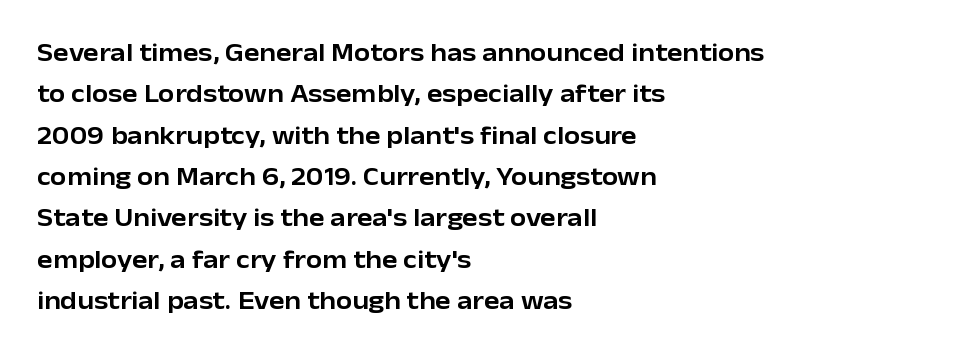
The image shows 26 px text type, upright; set left-aligned, normal line spacing (1.59x), normal letter spacing, not underlined.
